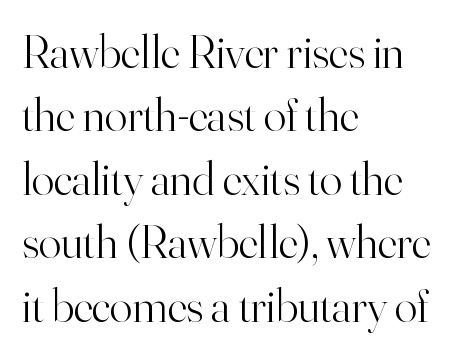
{"serif": "yes", "italic": "no", "bold": "no", "weight": "light", "width": "normal", "stroke_contrast": "high", "x_height": "small", "monospaced": "no", "underline": "no", "align": "left", "line_spacing": "normal", "line_spacing_ratio": 1.35, "letter_spacing": "normal", "letter_spacing_em": 0.0, "glyph_px": 47}
